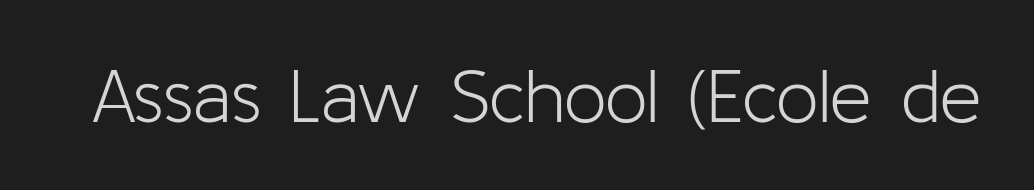
Q: Is the text bold? A: No.
Q: Is the text italic (slanted)? A: No, it is upright.
Q: Is the typeface a serif or a sans-serif typeface? A: Sans-serif.
Q: Is the text underlined? A: No.
Q: Is the spacing between letters normal or unusually wide? A: Normal.
Q: Width (condensed, normal, or wide)? A: Normal.
Q: Stroke contrast? A: Low.
Q: x-height? A: Medium.
Q: Monospaced? A: No.
